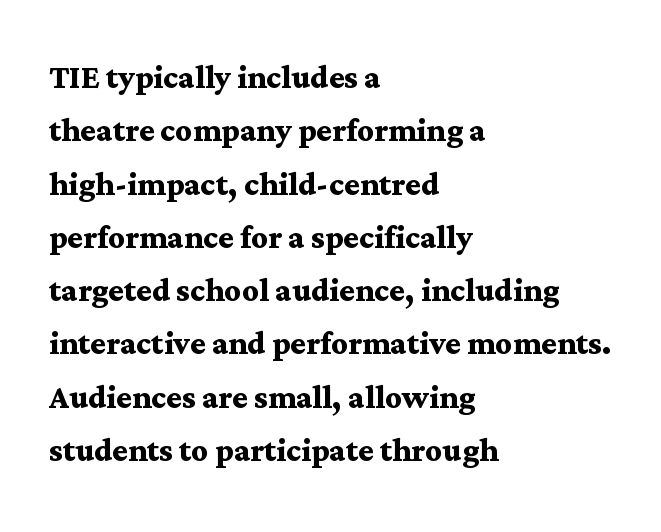
{"serif": "yes", "italic": "no", "bold": "yes", "weight": "semibold", "width": "wide", "stroke_contrast": "medium", "x_height": "medium", "monospaced": "no", "underline": "no", "align": "left", "line_spacing": "normal", "line_spacing_ratio": 1.3, "letter_spacing": "normal", "letter_spacing_em": 0.0, "glyph_px": 41}
